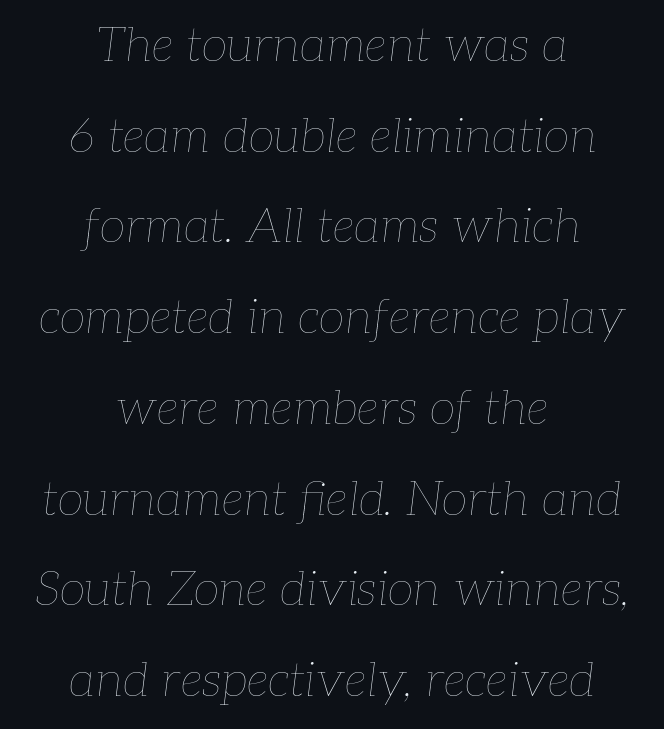
Each line is balanced around a shared central axis. Characters are canted at an angle relative to the baseline's perpendicular. Varying glyph widths throughout — classic text-font behaviour. Tracking value appears to be zero — textbook default spacing.
